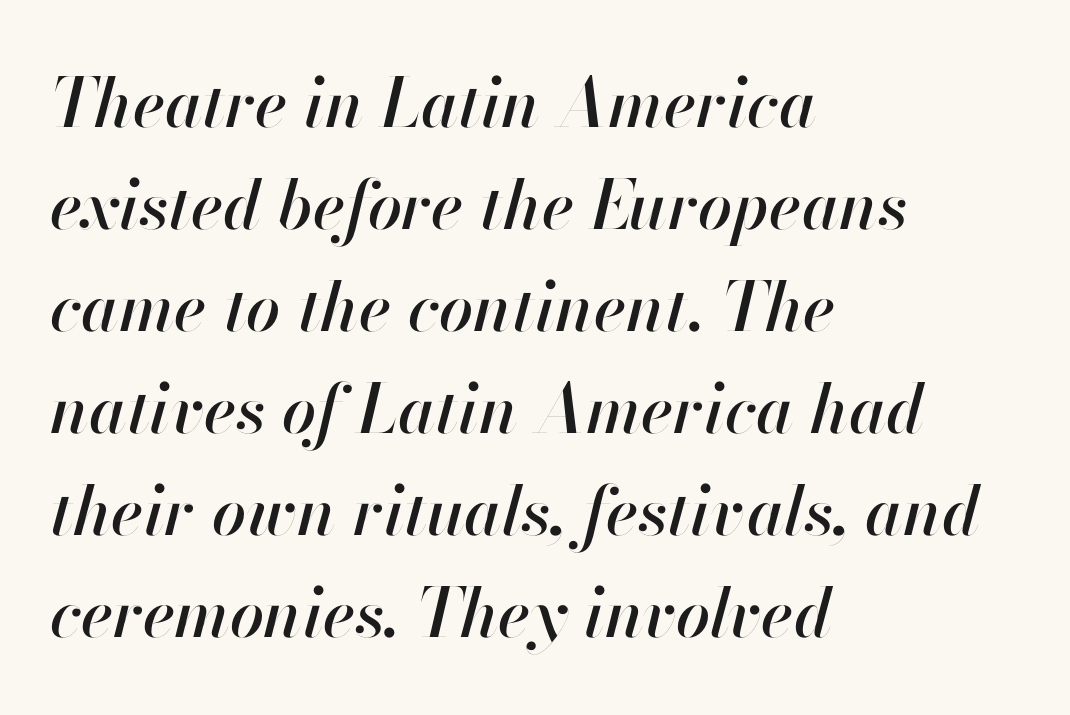
{"italic": "yes", "lean": "right", "slant_degrees": 13, "width": "normal", "stroke_contrast": "high", "x_height": "small", "monospaced": "no", "underline": "no", "align": "left", "line_spacing": "normal", "line_spacing_ratio": 1.5, "letter_spacing": "normal", "letter_spacing_em": 0.0, "glyph_px": 68}
